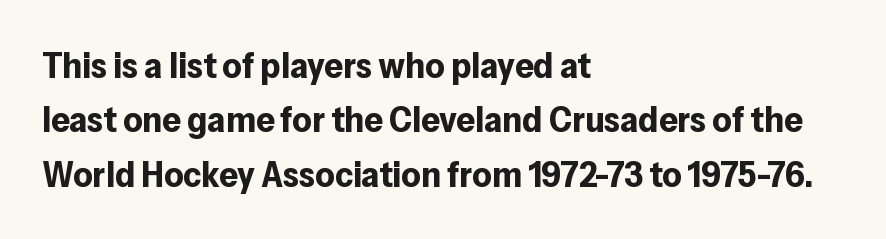
Q: Is the text bold? A: Yes.
Q: Is the text italic (slanted)? A: No, it is upright.
Q: Is the typeface a serif or a sans-serif typeface? A: Sans-serif.
Q: Is the text underlined? A: No.
Q: How is the paragraph aligned? A: Left-aligned.
Q: Is the spacing between letters normal or unusually wide? A: Normal.
Q: Is the spacing between lines tight, normal or loose? A: Normal.
Q: Width (condensed, normal, or wide)? A: Normal.
Q: Stroke contrast? A: Low.
Q: x-height? A: Medium.
Q: Monospaced? A: No.
